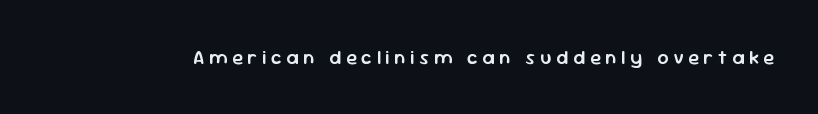
The image shows 20 px text type, upright; set unusually wide letter spacing (+0.23 em), not underlined.
